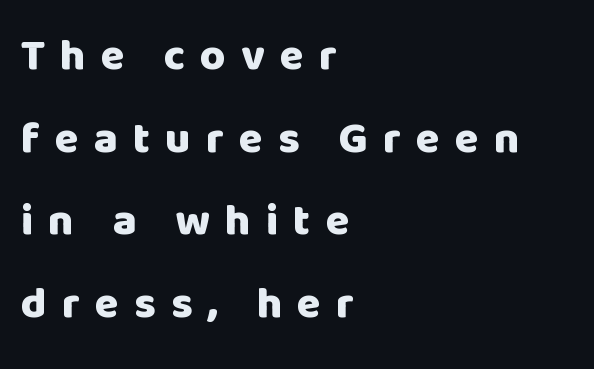
The image shows 44 px heavy sans-serif type, upright; set left-aligned, line spacing 1.88x, unusually wide letter spacing (+0.34 em), not underlined; low stroke contrast and a large x-height.
